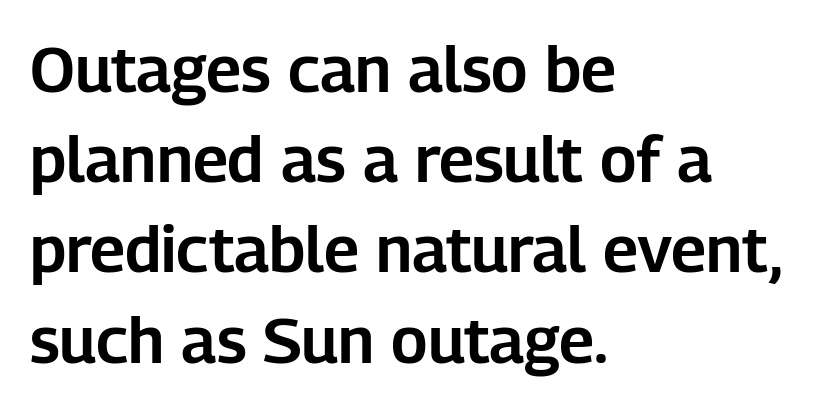
Q: Is the text italic (slanted)? A: No, it is upright.
Q: Is the typeface a serif or a sans-serif typeface? A: Sans-serif.
Q: Is the text underlined? A: No.
Q: How is the paragraph aligned? A: Left-aligned.
Q: Is the spacing between letters normal or unusually wide? A: Normal.
Q: Is the spacing between lines tight, normal or loose? A: Normal.
Q: Width (condensed, normal, or wide)? A: Normal.
Q: Stroke contrast? A: Low.
Q: x-height? A: Medium.
Q: Monospaced? A: No.
